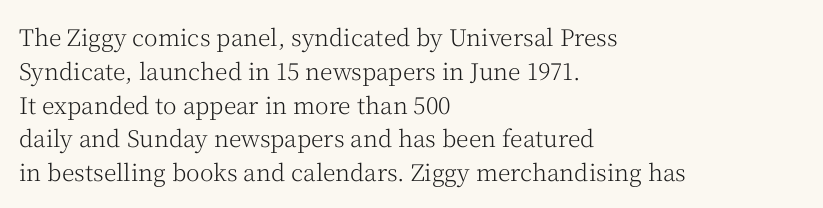
{"italic": "no", "bold": "no", "underline": "no", "align": "left", "line_spacing": "normal", "line_spacing_ratio": 1.47, "letter_spacing": "normal", "letter_spacing_em": 0.0, "glyph_px": 23}
